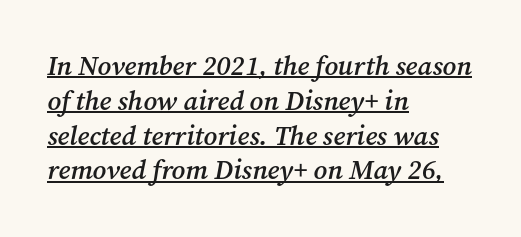
The image shows 27 px text type, italic (leaning right); set left-aligned, normal line spacing (1.29x), normal letter spacing, underlined.
